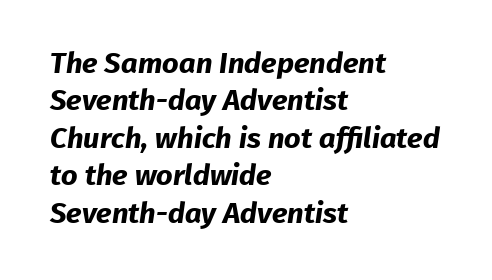
Q: Is the text bold? A: Yes.
Q: Is the typeface a serif or a sans-serif typeface? A: Sans-serif.
Q: Is the text underlined? A: No.
Q: How is the paragraph aligned? A: Left-aligned.
Q: Is the spacing between letters normal or unusually wide? A: Normal.
Q: Is the spacing between lines tight, normal or loose? A: Normal.
Q: Width (condensed, normal, or wide)? A: Normal.
Q: Stroke contrast? A: Low.
Q: x-height? A: Medium.
Q: Monospaced? A: No.
